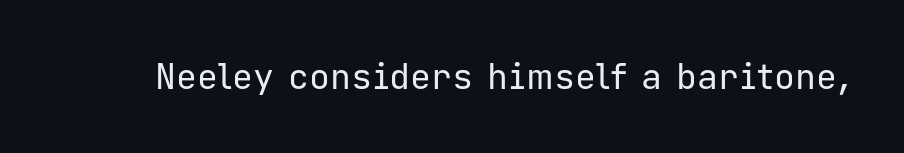
Q: Is the text bold? A: No.
Q: Is the text italic (slanted)? A: No, it is upright.
Q: Is the typeface a serif or a sans-serif typeface? A: Sans-serif.
Q: Is the text underlined? A: No.
Q: Is the spacing between letters normal or unusually wide? A: Normal.
Q: Width (condensed, normal, or wide)? A: Normal.
Q: Stroke contrast? A: Low.
Q: x-height? A: Medium.
Q: Monospaced? A: Yes.
